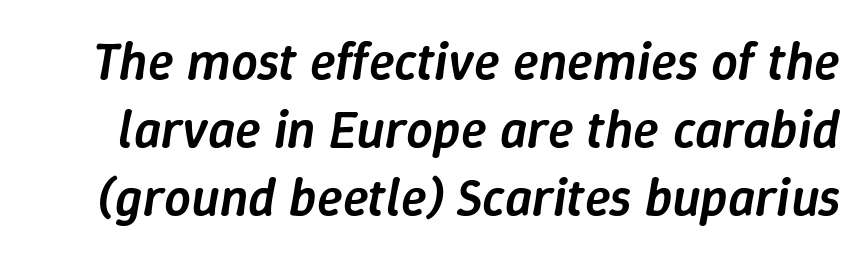
The image shows 53 px semibold type, italic (leaning right); set normal line spacing (1.28x), normal letter spacing, not underlined; low stroke contrast and a medium x-height.
